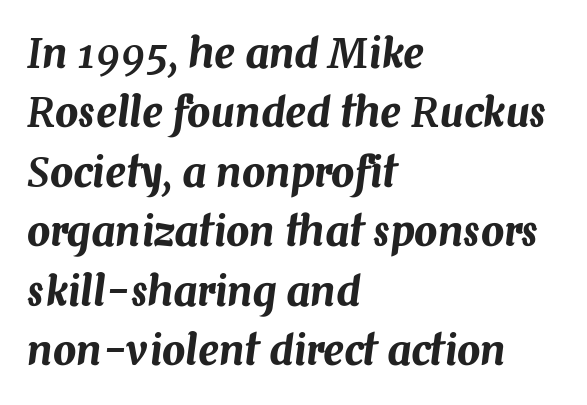
Q: Is the text italic (slanted)? A: Yes, it leans right by about 7 degrees.
Q: Is the text underlined? A: No.
Q: How is the paragraph aligned? A: Left-aligned.
Q: Is the spacing between letters normal or unusually wide? A: Normal.
Q: Is the spacing between lines tight, normal or loose? A: Normal.
Q: Width (condensed, normal, or wide)? A: Normal.
Q: Stroke contrast? A: Medium.
Q: x-height? A: Medium.
Q: Monospaced? A: No.
